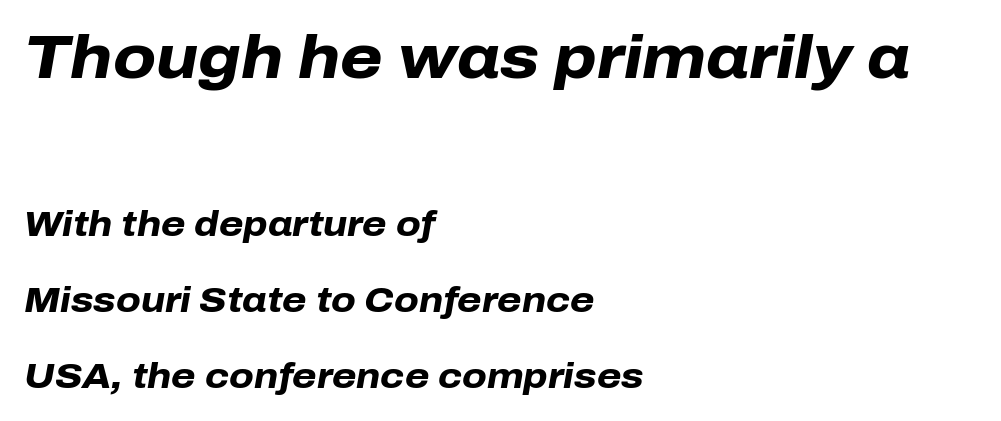
Q: Is the text bold? A: Yes.
Q: Is the text italic (slanted)? A: Yes, it leans right by about 10 degrees.
Q: Is the text underlined? A: No.
Q: How is the paragraph aligned? A: Left-aligned.
Q: Is the spacing between letters normal or unusually wide? A: Normal.
Q: Is the spacing between lines tight, normal or loose? A: Loose.
Q: Which block of text is set in a larger size, the first (top) or the second (bottom)? A: The first (top) one.
Q: Width (condensed, normal, or wide)? A: Normal.
Q: Stroke contrast? A: Low.
Q: x-height? A: Medium.
Q: Monospaced? A: No.
